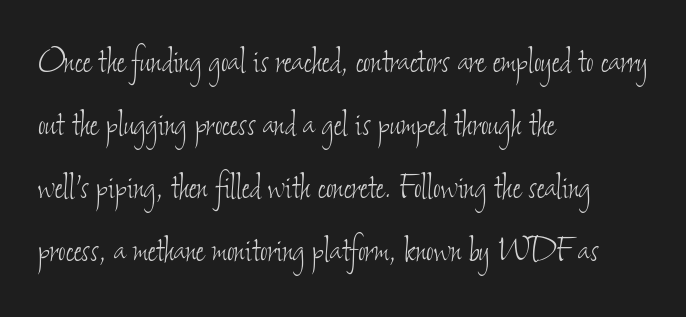
Q: Is the text bold? A: No.
Q: Is the text underlined? A: No.
Q: How is the paragraph aligned? A: Left-aligned.
Q: Is the spacing between letters normal or unusually wide? A: Normal.
Q: Is the spacing between lines tight, normal or loose? A: Normal.
Q: Width (condensed, normal, or wide)? A: Condensed.
Q: Stroke contrast? A: Low.
Q: x-height? A: Small.
Q: Monospaced? A: No.
